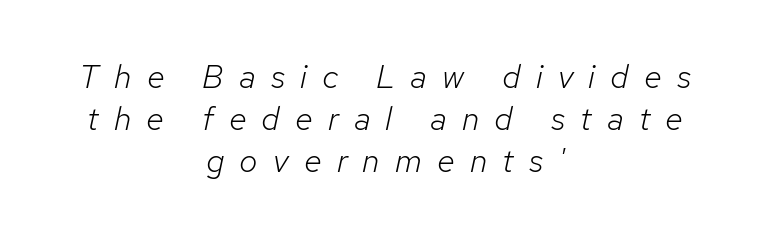
Q: Is the text bold? A: No.
Q: Is the text italic (slanted)? A: Yes, it leans right by about 12 degrees.
Q: Is the text underlined? A: No.
Q: How is the paragraph aligned? A: Centered.
Q: Is the spacing between letters normal or unusually wide? A: Unusually wide.
Q: Is the spacing between lines tight, normal or loose? A: Normal.
Q: Width (condensed, normal, or wide)? A: Normal.
Q: Stroke contrast? A: Low.
Q: x-height? A: Medium.
Q: Monospaced? A: No.
